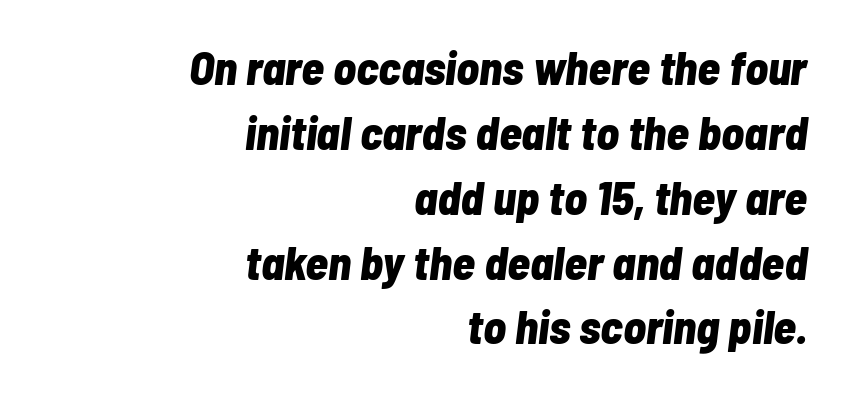
One glance says typical: line gaps are just what's usual. Bare-footed words on every line. These lines keep a tight, regular rhythm from letter to letter. These lines are set flush right with a ragged left edge. In terms of posture, this sample is oblique.
